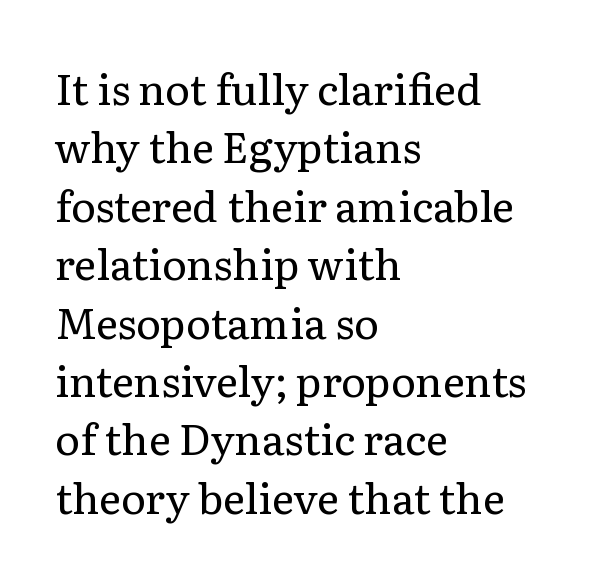
Q: Is the text bold? A: No.
Q: Is the text italic (slanted)? A: No, it is upright.
Q: Is the typeface a serif or a sans-serif typeface? A: Serif.
Q: Is the text underlined? A: No.
Q: How is the paragraph aligned? A: Left-aligned.
Q: Is the spacing between letters normal or unusually wide? A: Normal.
Q: Is the spacing between lines tight, normal or loose? A: Normal.
Q: Width (condensed, normal, or wide)? A: Normal.
Q: Stroke contrast? A: Low.
Q: x-height? A: Medium.
Q: Monospaced? A: No.
